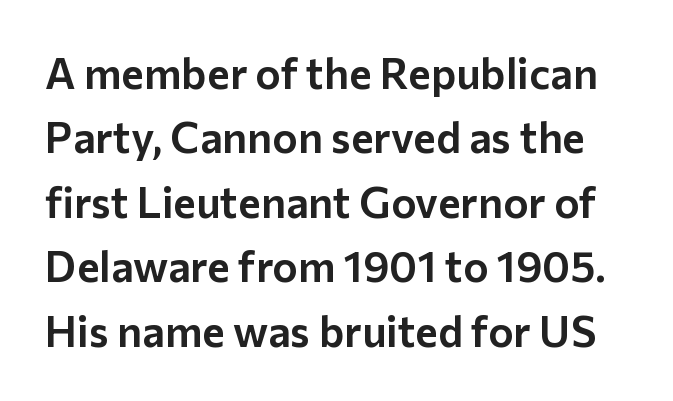
{"serif": "no", "italic": "no", "width": "normal", "stroke_contrast": "low", "x_height": "medium", "monospaced": "no", "underline": "no", "line_spacing": "normal", "line_spacing_ratio": 1.5, "letter_spacing": "normal", "letter_spacing_em": 0.0, "glyph_px": 43}
